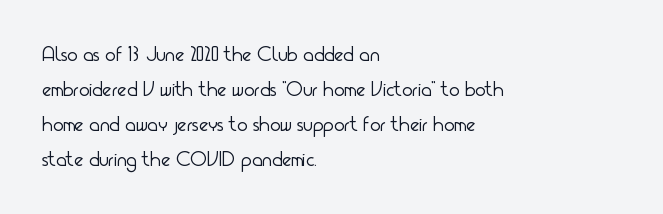
Q: Is the text bold? A: No.
Q: Is the text italic (slanted)? A: No, it is upright.
Q: Is the text underlined? A: No.
Q: How is the paragraph aligned? A: Left-aligned.
Q: Is the spacing between letters normal or unusually wide? A: Normal.
Q: Is the spacing between lines tight, normal or loose? A: Normal.
